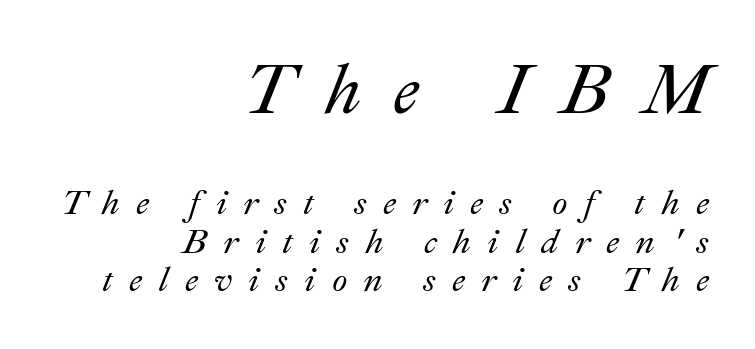
Does the leading feel generous? Not at all — it's pinched. Any mark beneath the type? The region is blank. The letterforms stand isolated, each surrounded by extra space. Characters are canted at an angle relative to the baseline's perpendicular.
